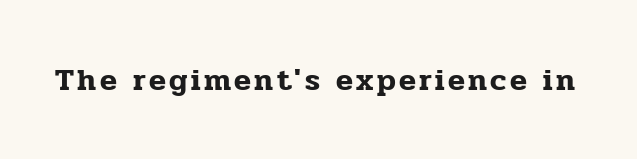
The image shows 31 px serif type, upright; set not underlined; low stroke contrast and a medium x-height.
